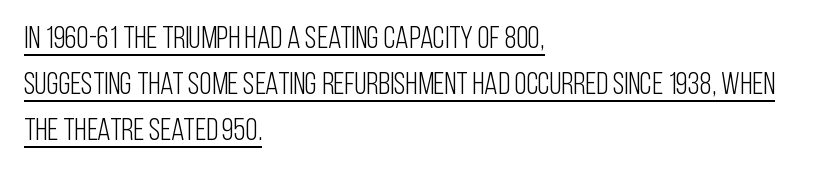
When letters stand straight like this, we call the style roman or upright. Left-aligned paragraph, ragged on the right. These characters rest on top of a visible drawn line. In terms of leading, this rendering sits right in the middle. You can tell from the bare stems that sans-serif type was used.
